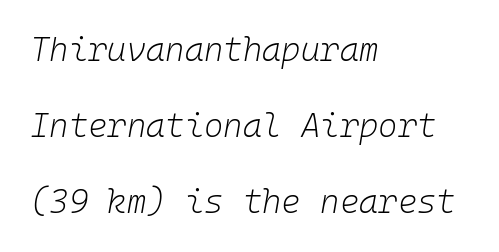
The specimen omits any rule beneath the text block's lines. You could count columns in this text — the font is strictly monospaced. If you drew a line through each stem, it would be angled. Notice the wide empty band between every row — that's loose leading. Short and long lines alike share a common starting point at left. This rendering leaves character spacing at its baseline value.
